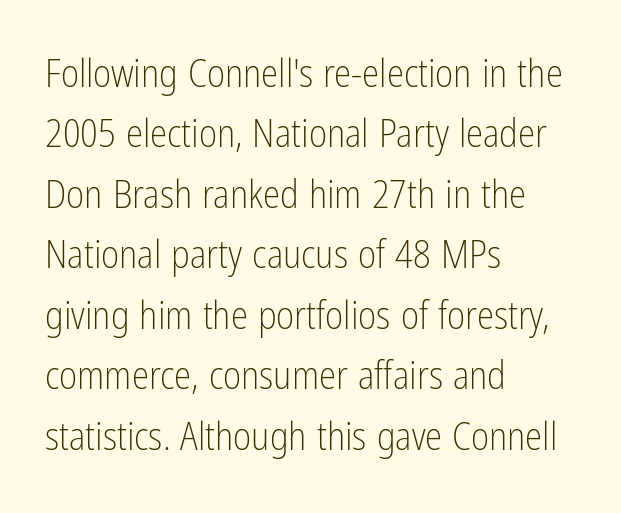
Q: Is the text bold? A: No.
Q: Is the text italic (slanted)? A: No, it is upright.
Q: Is the typeface a serif or a sans-serif typeface? A: Sans-serif.
Q: Is the text underlined? A: No.
Q: How is the paragraph aligned? A: Left-aligned.
Q: Is the spacing between letters normal or unusually wide? A: Normal.
Q: Is the spacing between lines tight, normal or loose? A: Normal.
Q: Width (condensed, normal, or wide)? A: Condensed.
Q: Stroke contrast? A: Low.
Q: x-height? A: Medium.
Q: Monospaced? A: No.
